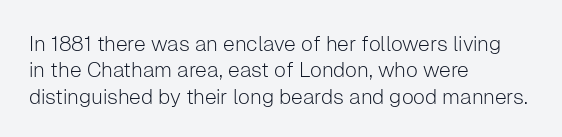
The rendering uses a moderate line-height, typical for paragraphs. Only glyphs here, with clear space below each row. The passage is arranged the way most books set body copy — flush left. Spacing between characters is what you'd get straight out of the box.
